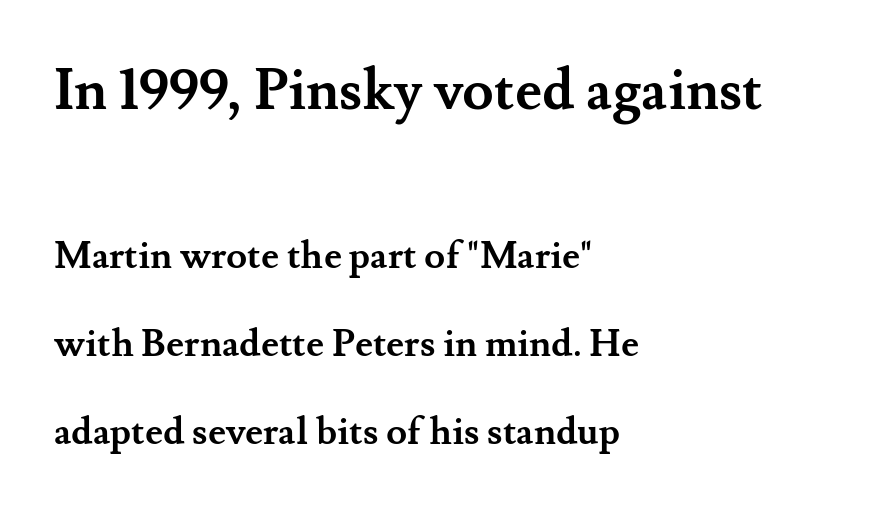
The image shows 57 px semibold serif type, upright; set left-aligned, loose line spacing (2.31x), normal letter spacing, not underlined; the first (top) block is 1.5x larger; medium stroke contrast and a small x-height.
